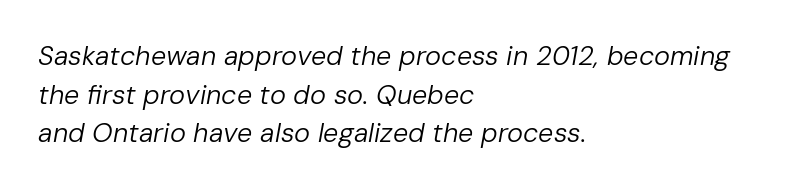
If you drew a line through each stem, it would be angled. Visually the block forms a straight wall on the left and a jagged coastline on the right. Underline: absent. Does extra space separate the letters? No, they use regular spacing. Regular leading.
